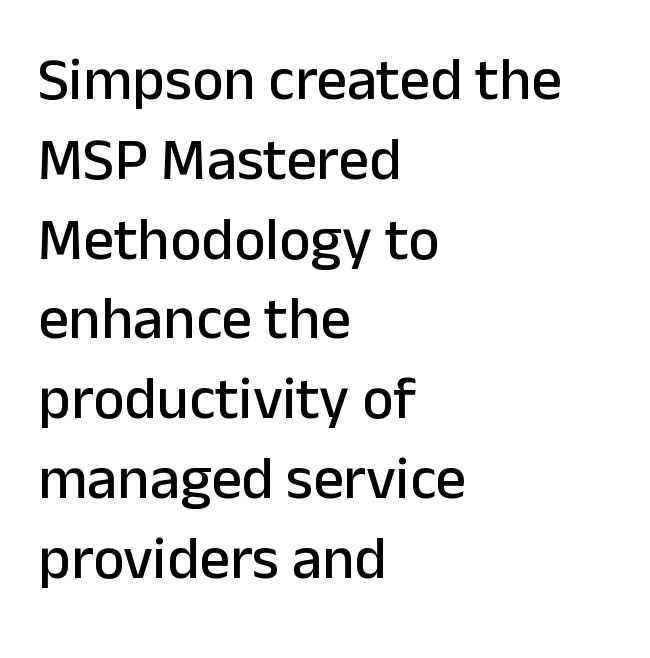
The image shows 60 px sans-serif type, upright; set left-aligned, normal line spacing (1.33x), normal letter spacing, not underlined; low stroke contrast and a medium x-height.
